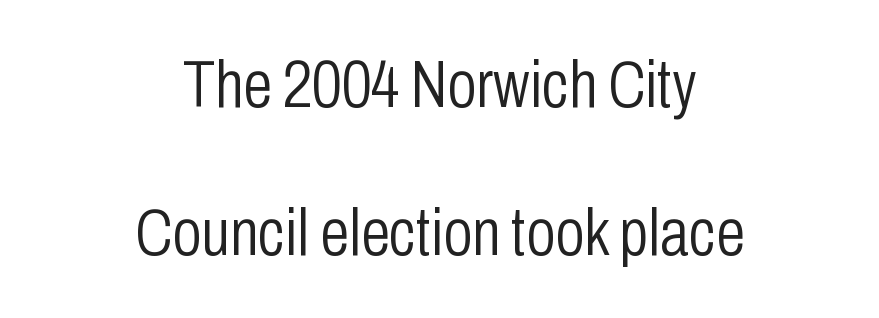
Clear beneath every line of the passage. Think of a printed novel: that variable character pitch is what you see here. Stem width sits at or under what a default text font uses. The passage shown is typeset with a sans-serif family. How are the letters spaced? Ordinarily, with no added tracking.
